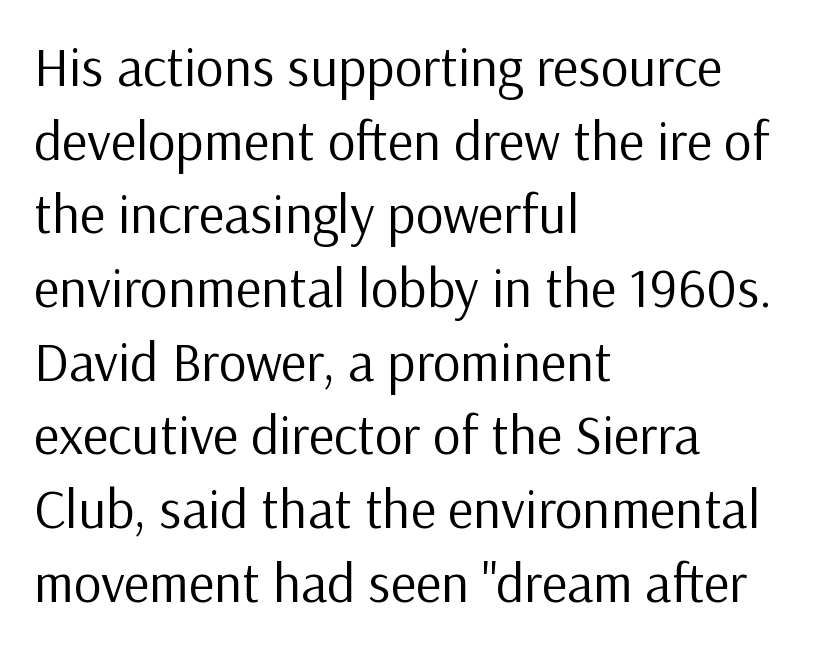
Quick note: interline space is typical. Character widths vary here, with narrow letters taking less room than wide ones. Decoration check: the copy has no underline. These lines stack with their left ends in a neat column. Serif or sans? Sans — the stroke terminals are bare. The letters look calm and open, with moderate or lighter stems.
